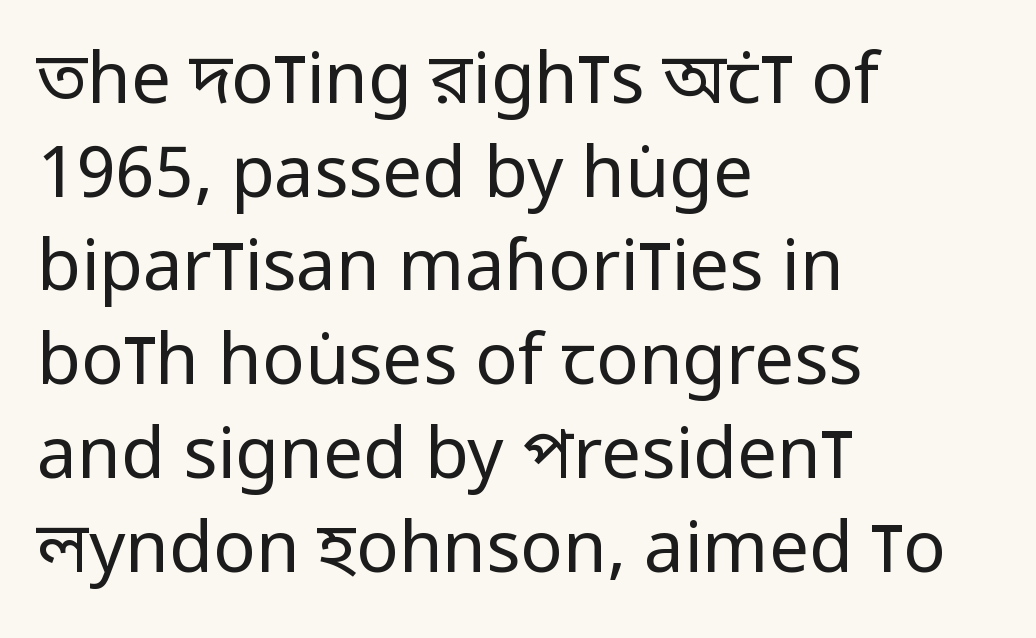
Q: Is the text bold? A: No.
Q: Is the text italic (slanted)? A: No, it is upright.
Q: Is the typeface a serif or a sans-serif typeface? A: Sans-serif.
Q: Is the text underlined? A: No.
Q: How is the paragraph aligned? A: Left-aligned.
Q: Is the spacing between letters normal or unusually wide? A: Normal.
Q: Is the spacing between lines tight, normal or loose? A: Normal.
Q: Width (condensed, normal, or wide)? A: Condensed.
Q: Stroke contrast? A: Low.
Q: x-height? A: Large.
Q: Monospaced? A: No.
